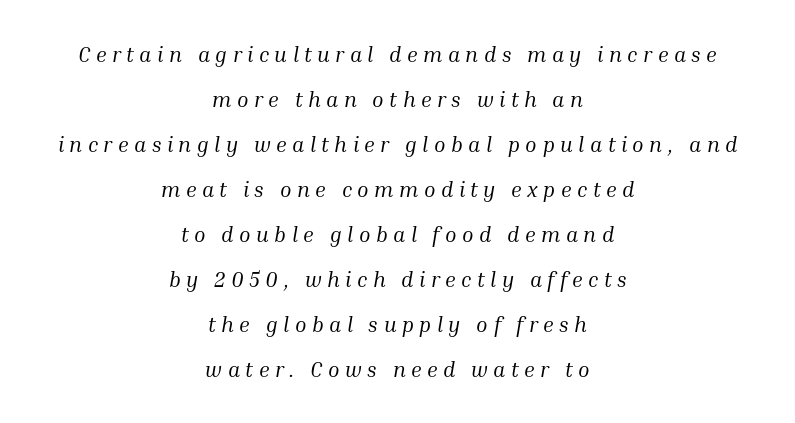
Does the lettering tilt? It does — this is italic. Underlining? Definitely not there. The paragraph has two soft edges and a firm central axis. Rows of type keep a wide berth in the vertical direction.
